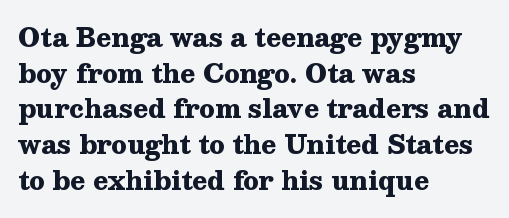
Q: Is the text bold? A: Yes.
Q: Is the text italic (slanted)? A: No, it is upright.
Q: Is the text underlined? A: No.
Q: How is the paragraph aligned? A: Left-aligned.
Q: Is the spacing between letters normal or unusually wide? A: Normal.
Q: Is the spacing between lines tight, normal or loose? A: Normal.
